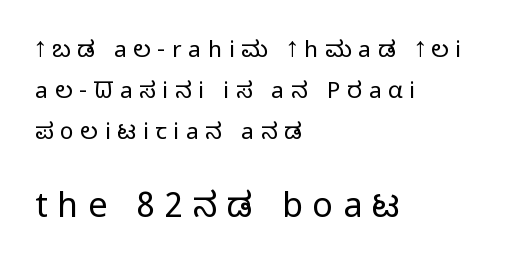
This sample has the flowing, uneven cadence of proportional lettering. Nope, not italic — everything's standing straight. Vertical stems look standard width or narrower in stroke. Caption: upper text group reduced, lower text group enlarged.
